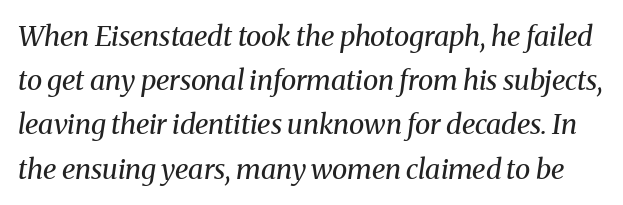
Descenders hang freely into open space. These lines are rendered in a variable-pitch font. Bold? No — there's no thickening of the strokes. Glyph-to-glyph distance matches everyday printed text. The lines sit at an ordinary, default distance from one another.
